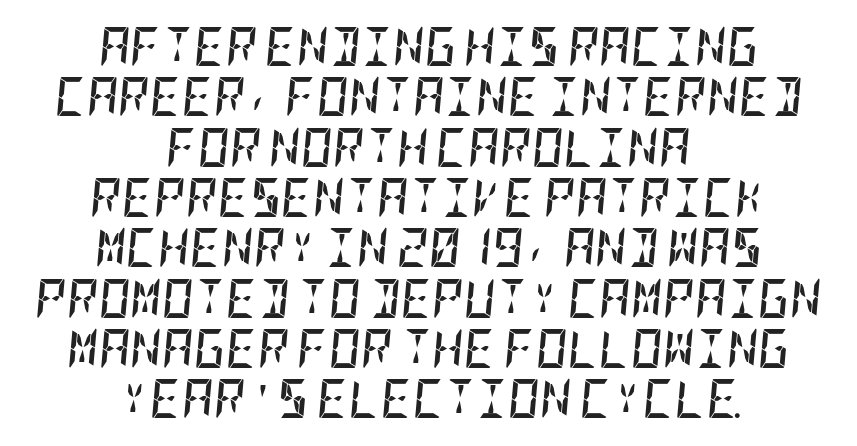
Words appear dense and cohesive because spacing is normal. Just letters on the line, the space beneath them empty. Successive baselines arrive at the customary interval. Chunky letters — that's bold for sure.
